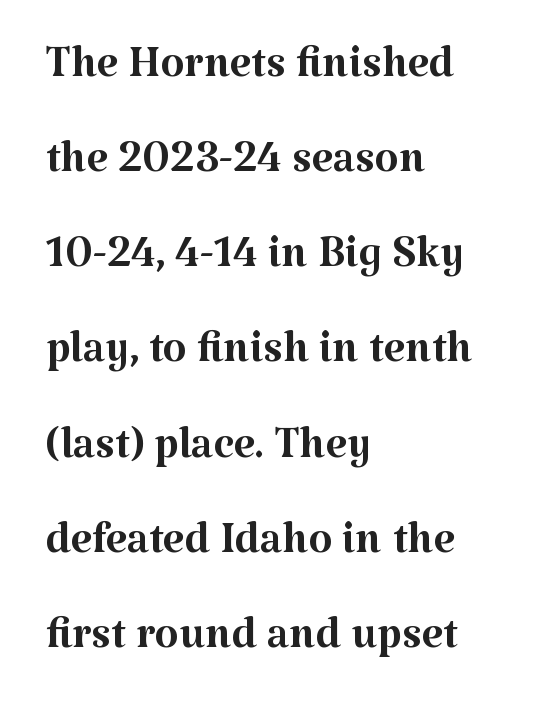
The image shows 61 px regular-weight serif type, upright; set left-aligned, normal line spacing (1.56x), normal letter spacing, not underlined; medium stroke contrast and a medium x-height.
